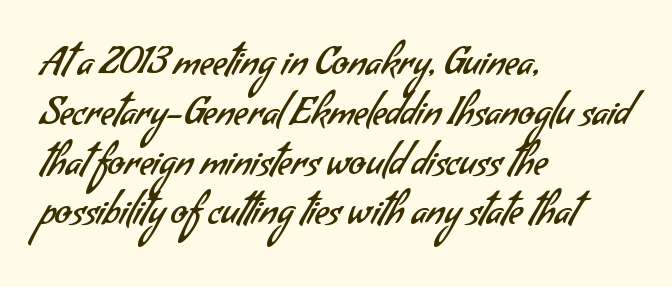
{"serif": "no", "bold": "no", "weight": "regular", "width": "normal", "stroke_contrast": "low", "x_height": "small", "monospaced": "no", "underline": "no", "align": "left", "line_spacing": "normal", "line_spacing_ratio": 1.31, "letter_spacing": "normal", "letter_spacing_em": 0.0, "glyph_px": 38}
